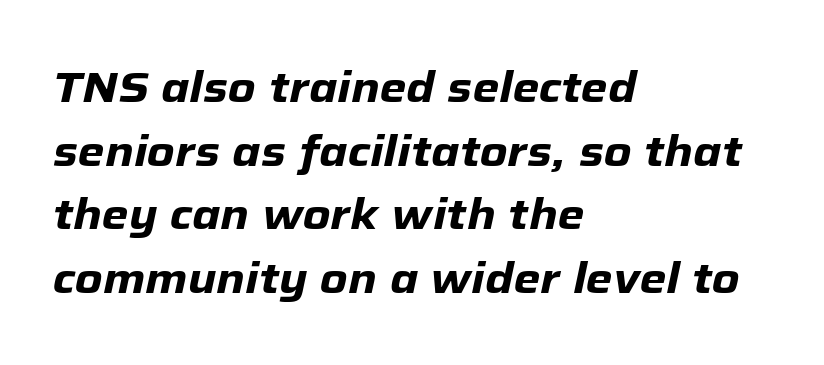
{"italic": "yes", "lean": "right", "slant_degrees": 12, "bold": "yes", "weight": "heavy", "width": "normal", "stroke_contrast": "low", "x_height": "medium", "monospaced": "no", "underline": "no", "align": "left", "line_spacing": "normal", "line_spacing_ratio": 1.48, "letter_spacing": "normal", "letter_spacing_em": 0.0, "glyph_px": 43}
